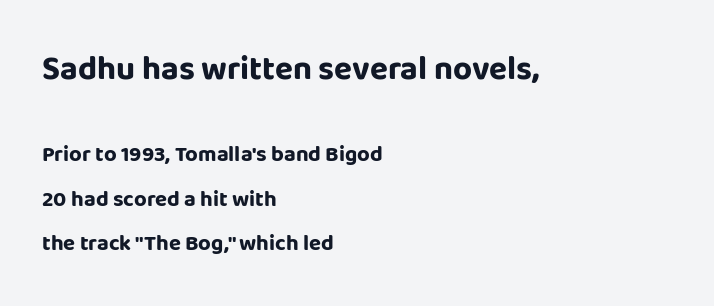
Q: Is the text bold? A: Yes.
Q: Is the text italic (slanted)? A: No, it is upright.
Q: Is the typeface a serif or a sans-serif typeface? A: Sans-serif.
Q: Is the text underlined? A: No.
Q: How is the paragraph aligned? A: Left-aligned.
Q: Is the spacing between letters normal or unusually wide? A: Normal.
Q: Is the spacing between lines tight, normal or loose? A: Loose.
Q: Which block of text is set in a larger size, the first (top) or the second (bottom)? A: The first (top) one.
Q: Width (condensed, normal, or wide)? A: Normal.
Q: Stroke contrast? A: Low.
Q: x-height? A: Large.
Q: Monospaced? A: No.
